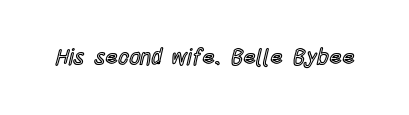
{"underline": "no", "letter_spacing": "normal", "letter_spacing_em": 0.0, "glyph_px": 22}
